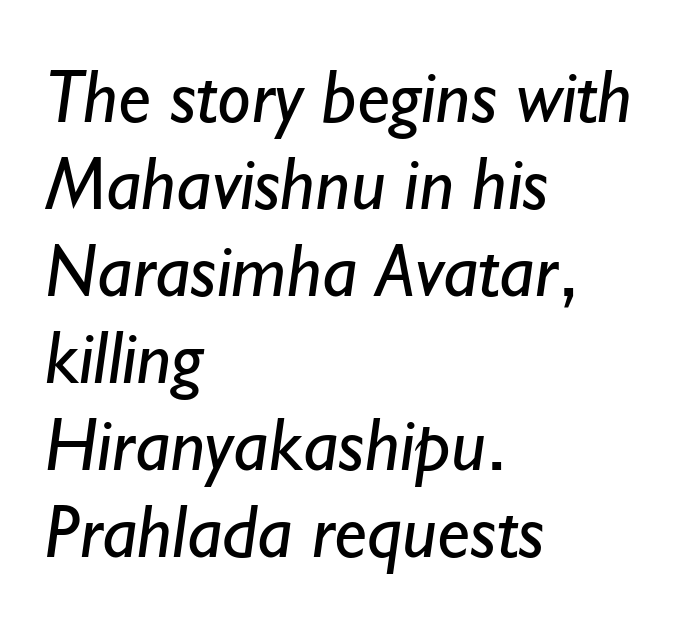
The image shows 75 px regular-weight sans-serif type; set left-aligned, line spacing 1.16x, normal letter spacing, not underlined; low stroke contrast and a small x-height.
